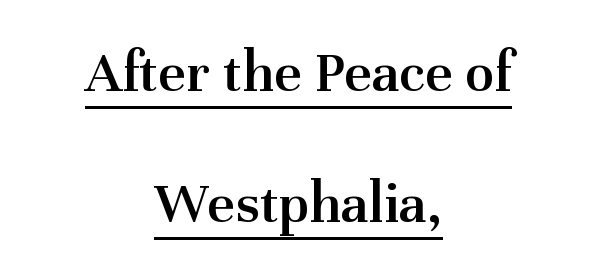
The image shows 60 px semibold serif type, upright; set centered, loose line spacing (2.19x), normal letter spacing, underlined; medium stroke contrast and a medium x-height.
